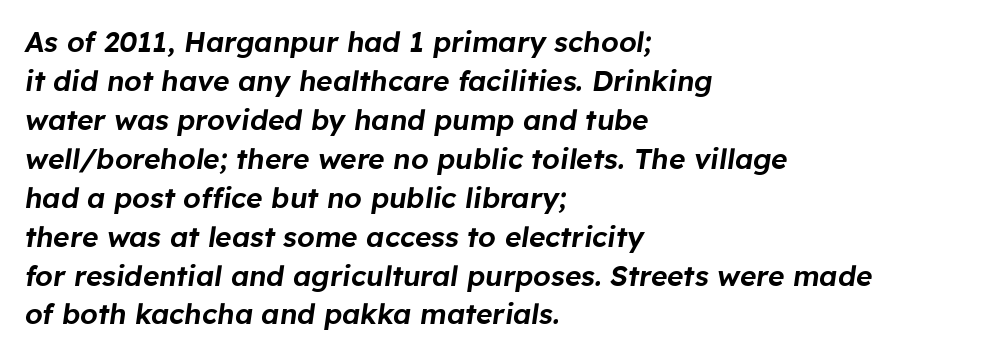
Evenly set lines give the paragraph a standard silhouette. Here the designer chose a conventional face with non-uniform glyph widths. A classic flush-left, rag-right setting is used for this passage. Rendered with sloped, italic letterforms. Nobody drew a line under any word here. Look at the tracking — it's just the regular setting, nothing added.
